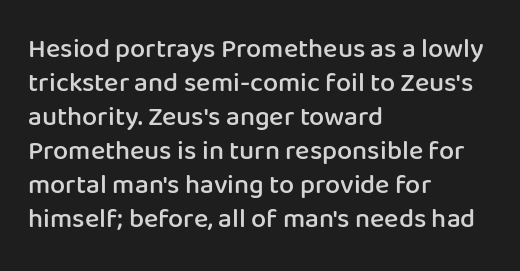
The image shows 27 px text type, upright; set left-aligned, normal line spacing (1.26x), normal letter spacing, not underlined.
